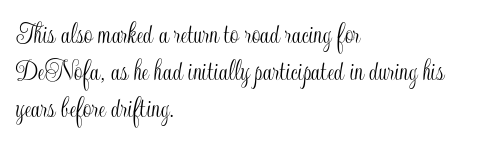
A clean baseline with only descenders dipping below it. The face used here is proportionally spaced, like ordinary book or web type. Letter spacing: default. The compositor pushed each line to the left boundary.
